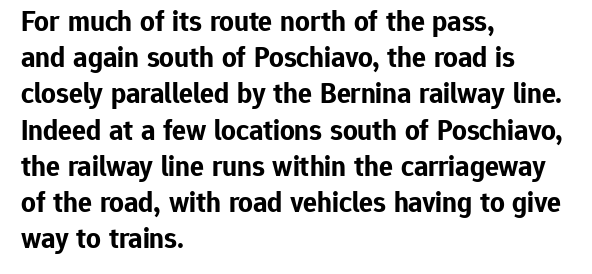
The image shows 29 px bold sans-serif type, upright; set left-aligned, normal line spacing (1.25x), normal letter spacing, not underlined; low stroke contrast and a medium x-height.
